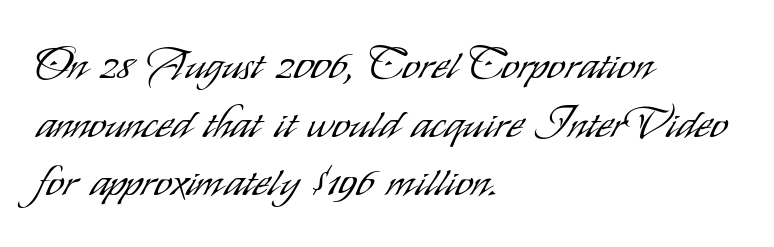
Q: Is the text bold? A: No.
Q: Is the text italic (slanted)? A: Yes.
Q: Is the typeface a serif or a sans-serif typeface? A: Sans-serif.
Q: Is the text underlined? A: No.
Q: How is the paragraph aligned? A: Left-aligned.
Q: Is the spacing between letters normal or unusually wide? A: Normal.
Q: Is the spacing between lines tight, normal or loose? A: Normal.
Q: Width (condensed, normal, or wide)? A: Condensed.
Q: Stroke contrast? A: Low.
Q: x-height? A: Small.
Q: Monospaced? A: No.
